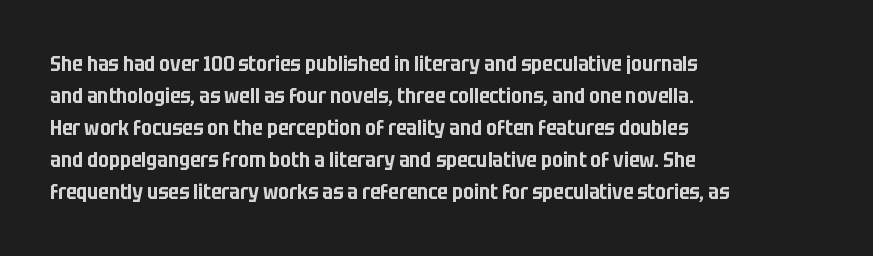
The image shows 21 px text type, upright; set left-aligned, normal line spacing (1.52x), normal letter spacing, not underlined.
